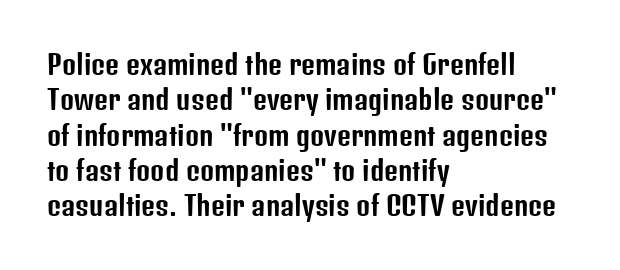
The image shows 27 px text type, upright; set left-aligned, normal line spacing (1.31x), normal letter spacing, not underlined.
